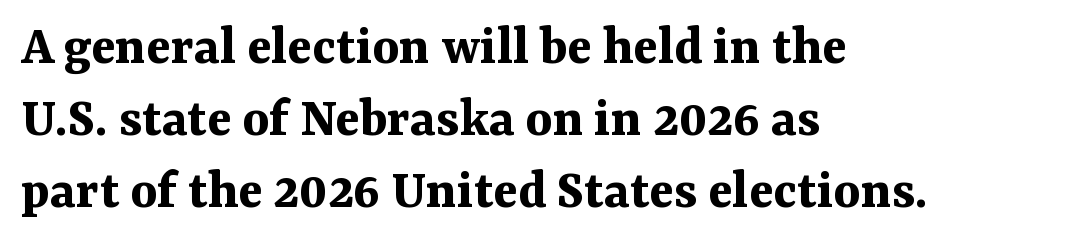
Q: Is the text bold? A: Yes.
Q: Is the text italic (slanted)? A: No, it is upright.
Q: Is the typeface a serif or a sans-serif typeface? A: Serif.
Q: Is the text underlined? A: No.
Q: How is the paragraph aligned? A: Left-aligned.
Q: Is the spacing between letters normal or unusually wide? A: Normal.
Q: Is the spacing between lines tight, normal or loose? A: Normal.
Q: Width (condensed, normal, or wide)? A: Normal.
Q: Stroke contrast? A: Medium.
Q: x-height? A: Medium.
Q: Monospaced? A: No.
